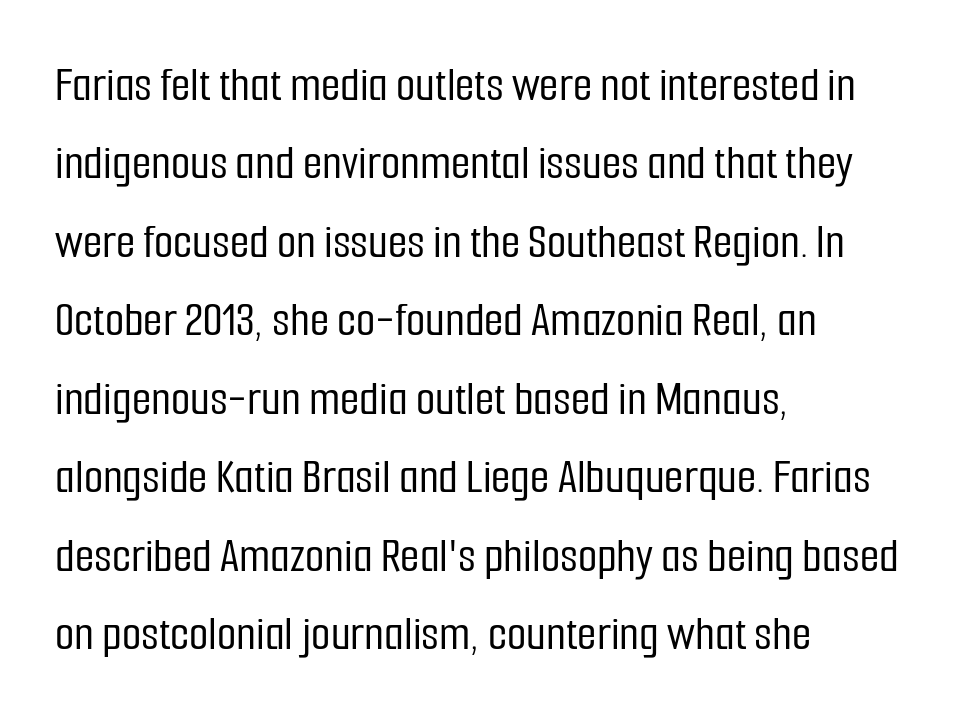
{"serif": "no", "italic": "no", "width": "condensed", "stroke_contrast": "low", "x_height": "medium", "monospaced": "no", "underline": "no", "align": "left", "line_spacing": "normal", "line_spacing_ratio": 1.57, "letter_spacing": "normal", "letter_spacing_em": 0.0, "glyph_px": 50}
